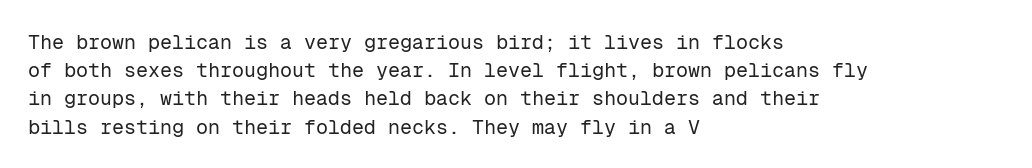
Nobody drew a line under any word here. When letters stand straight like this, we call the style roman or upright. The lines sit at an ordinary, default distance from one another. Summary of weight: not heavy and not bold.
